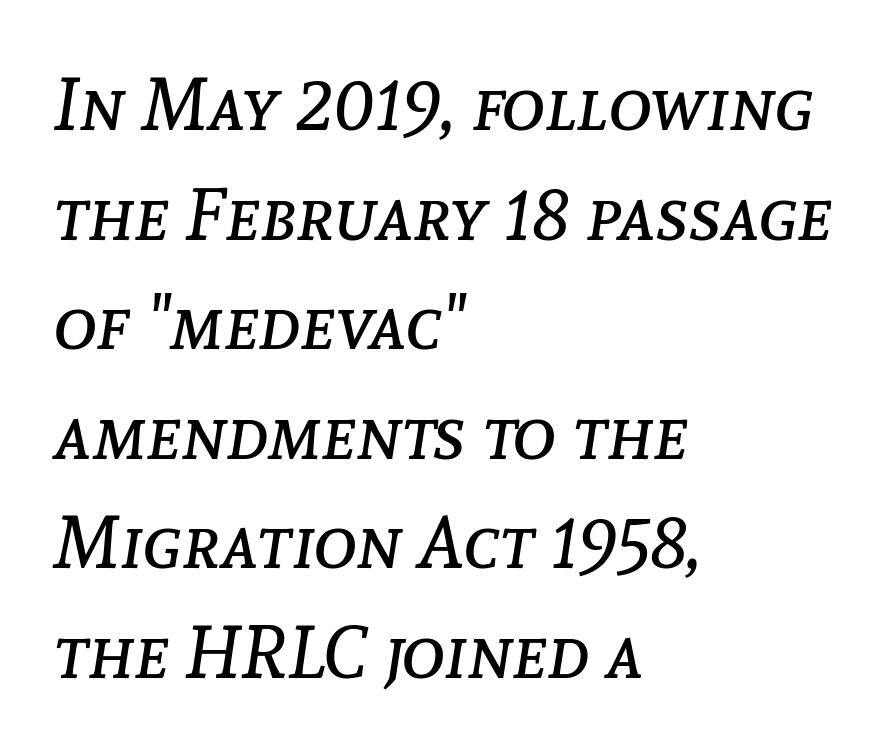
The image shows 74 px regular-weight type, italic (leaning right); set left-aligned, normal line spacing (1.48x), normal letter spacing, not underlined; low stroke contrast and a medium x-height.
